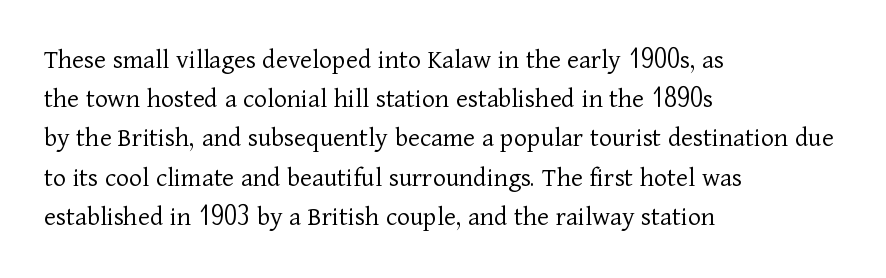
Q: Is the text bold? A: No.
Q: Is the text italic (slanted)? A: No, it is upright.
Q: Is the typeface a serif or a sans-serif typeface? A: Serif.
Q: Is the text underlined? A: No.
Q: How is the paragraph aligned? A: Left-aligned.
Q: Is the spacing between letters normal or unusually wide? A: Normal.
Q: Is the spacing between lines tight, normal or loose? A: Normal.
Q: Width (condensed, normal, or wide)? A: Normal.
Q: Stroke contrast? A: Low.
Q: x-height? A: Medium.
Q: Monospaced? A: No.
